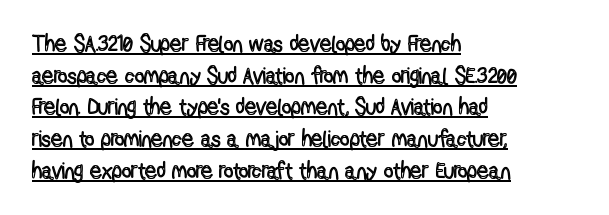
No extra tracking has been applied to these lines. Leading: standard. It's the straight-up-and-down kind of type. Students, observe the line beneath the letters — that is underlining. The paragraph shown leans on its left margin.
